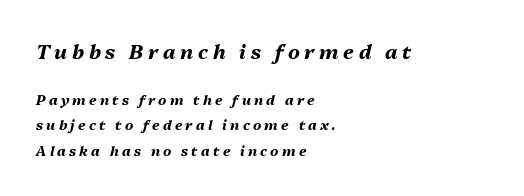
The image shows 20 px bold type, italic (leaning right); set left-aligned, line spacing 1.83x, unusually wide letter spacing (+0.23 em), not underlined; the first (top) block is 1.43x larger.
